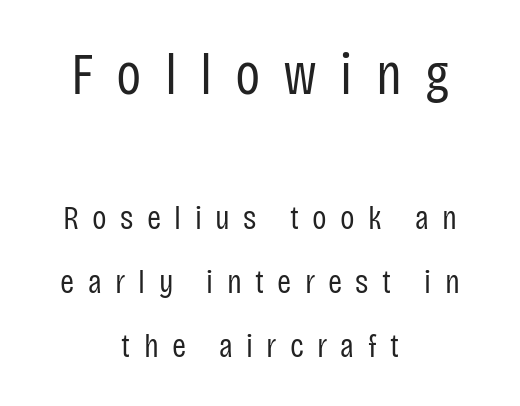
Q: Is the text bold? A: No.
Q: Is the text italic (slanted)? A: No, it is upright.
Q: Is the typeface a serif or a sans-serif typeface? A: Sans-serif.
Q: Is the text underlined? A: No.
Q: How is the paragraph aligned? A: Centered.
Q: Is the spacing between letters normal or unusually wide? A: Unusually wide.
Q: Which block of text is set in a larger size, the first (top) or the second (bottom)? A: The first (top) one.
Q: Width (condensed, normal, or wide)? A: Condensed.
Q: Stroke contrast? A: Low.
Q: x-height? A: Large.
Q: Monospaced? A: No.
